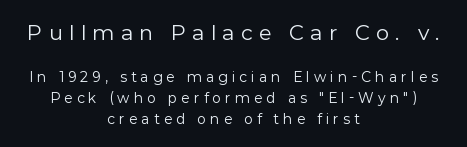
The image shows 21 px text type, upright; set centered, normal line spacing (1.51x), unusually wide letter spacing (+0.29 em), not underlined; the first (top) block is 1.5x larger.
